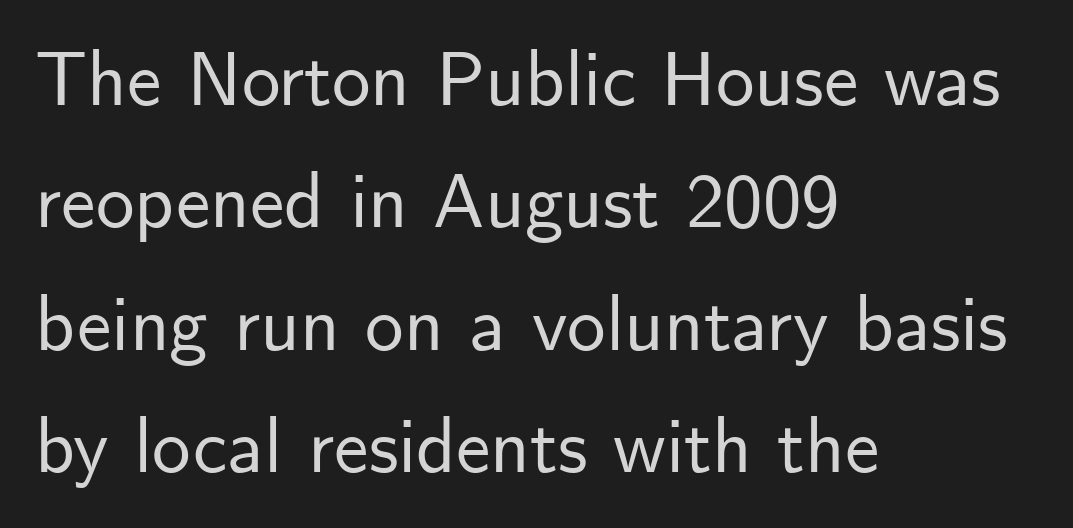
Designer's note — italics off, roman on. Observe the absence of serifs on each vertical stroke in this sample. The compositor pushed each line to the left boundary. Is this a fixed-width face? No — the glyphs have proportional, varying widths.
